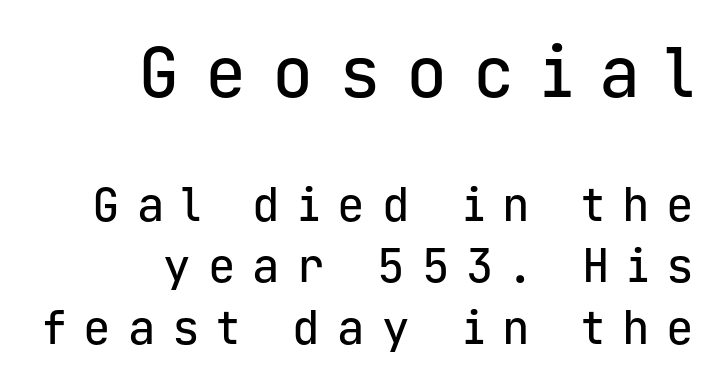
{"serif": "no", "italic": "no", "width": "normal", "stroke_contrast": "low", "x_height": "medium", "monospaced": "yes", "underline": "no", "align": "right", "line_spacing": "normal", "line_spacing_ratio": 1.34, "letter_spacing": "wide", "letter_spacing_em": 0.37, "larger_block": "first", "size_ratio": 1.5, "glyph_px": 69}
